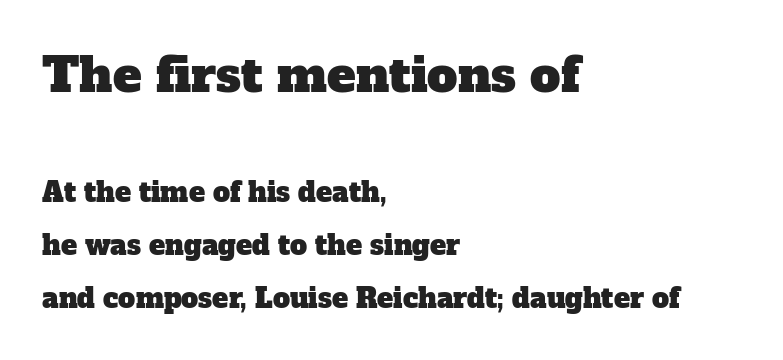
{"serif": "yes", "width": "normal", "stroke_contrast": "low", "x_height": "medium", "monospaced": "no", "underline": "no", "align": "left", "line_spacing": "loose", "line_spacing_ratio": 1.96, "letter_spacing": "normal", "letter_spacing_em": 0.0, "larger_block": "first", "size_ratio": 1.78, "glyph_px": 48}
